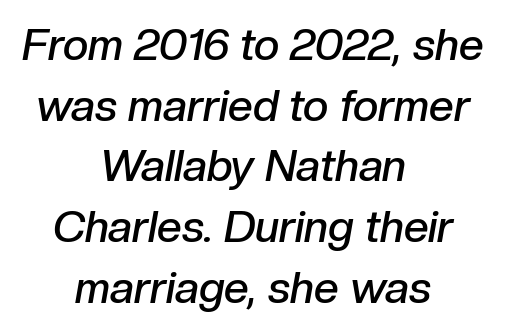
Q: Is the text bold? A: Semi-bold.
Q: Is the text italic (slanted)? A: Yes, it leans right by about 10 degrees.
Q: Is the text underlined? A: No.
Q: How is the paragraph aligned? A: Centered.
Q: Is the spacing between letters normal or unusually wide? A: Normal.
Q: Is the spacing between lines tight, normal or loose? A: Normal.
Q: Width (condensed, normal, or wide)? A: Normal.
Q: Stroke contrast? A: Low.
Q: x-height? A: Medium.
Q: Monospaced? A: No.
